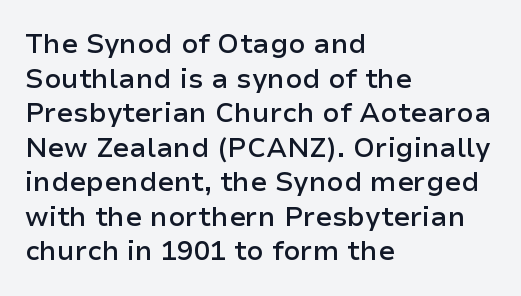
Set as a demibold, roughly 600 on the weight scale. The rendering anchors every line to the left-hand side. Tracking here is standard; glyphs follow each other at the usual distance. In terms of posture, this sample is upright. Each row of text sits above clean, open space.
